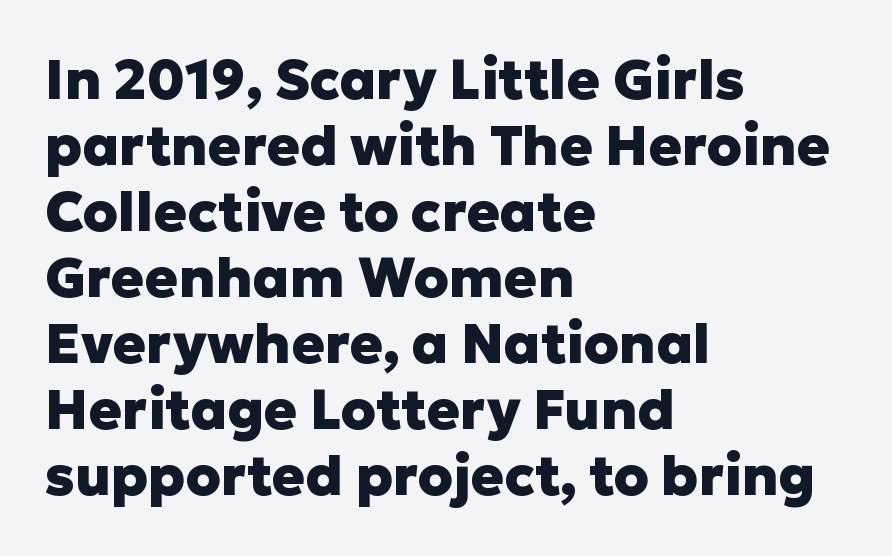
{"serif": "no", "italic": "no", "bold": "yes", "weight": "heavy", "width": "normal", "stroke_contrast": "low", "x_height": "medium", "monospaced": "no", "underline": "no", "align": "left", "line_spacing_ratio": 1.2, "letter_spacing": "normal", "letter_spacing_em": 0.0, "glyph_px": 55}
